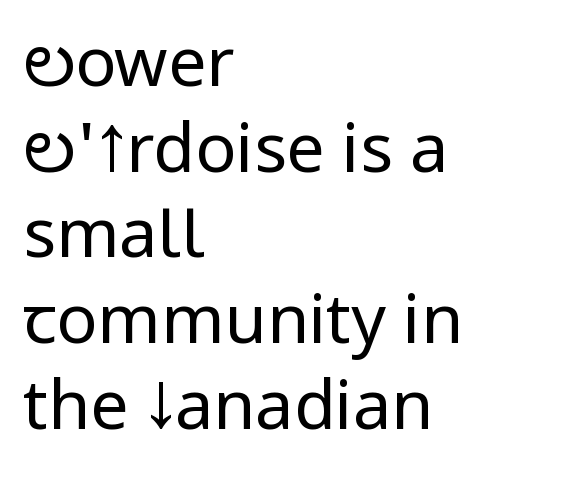
Default kerning and tracking; the words read as compact shapes. Each line starts at the same left margin while the right side varies. The passage shown stacks its lines at a standard gap. When letters stand straight like this, we call the style roman or upright. The zone under the glyphs is completely vacant.
